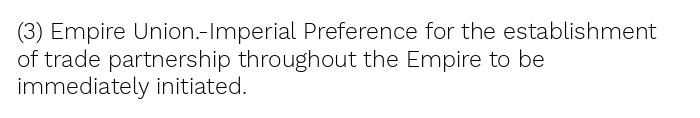
The image shows 23 px text type, upright; set left-aligned, line spacing 1.2x, normal letter spacing, not underlined.
